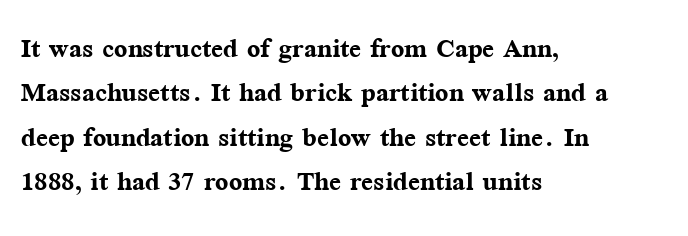
{"serif": "yes", "italic": "no", "bold": "yes", "weight": "semibold", "width": "normal", "stroke_contrast": "medium", "x_height": "medium", "monospaced": "no", "underline": "no", "align": "left", "line_spacing": "normal", "line_spacing_ratio": 1.27, "letter_spacing": "normal", "letter_spacing_em": 0.0, "glyph_px": 35}
